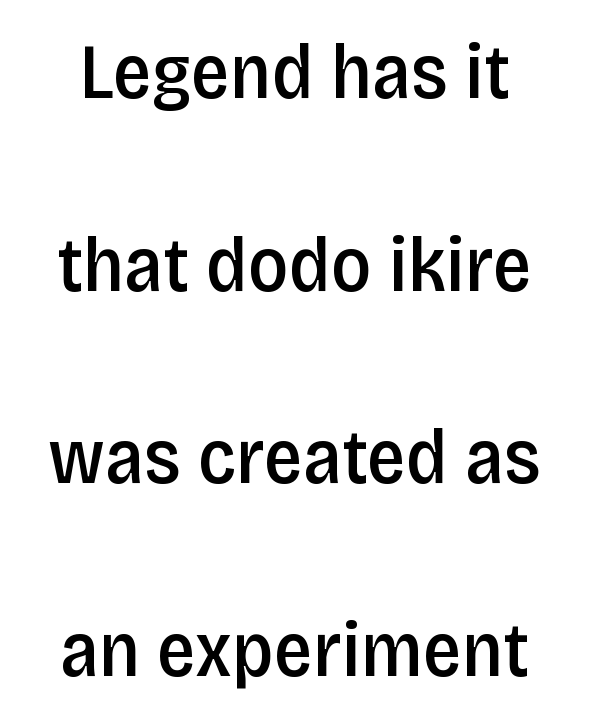
Q: Is the text bold? A: Semi-bold.
Q: Is the text italic (slanted)? A: No, it is upright.
Q: Is the typeface a serif or a sans-serif typeface? A: Sans-serif.
Q: Is the text underlined? A: No.
Q: Is the spacing between letters normal or unusually wide? A: Normal.
Q: Is the spacing between lines tight, normal or loose? A: Loose.
Q: Width (condensed, normal, or wide)? A: Condensed.
Q: Stroke contrast? A: Low.
Q: x-height? A: Large.
Q: Monospaced? A: No.
